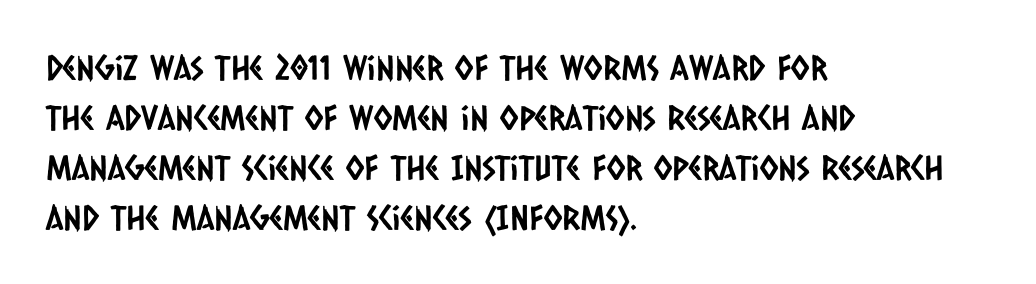
This sample has the flowing, uneven cadence of proportional lettering. In terms of letterspacing, this is plain default setting. You can tell from the bare stems that sans-serif type was used. Clear beneath every line of the passage. Notice how the passage keeps a crisp vertical edge on the left only. The leading is moderate, giving the passage an even texture.
